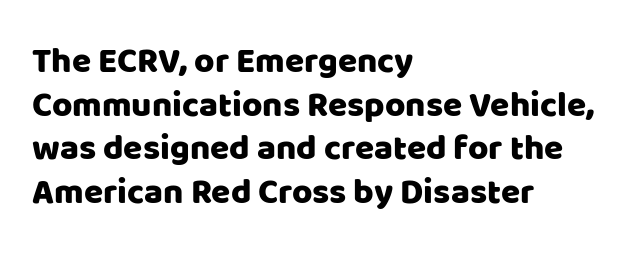
{"serif": "no", "italic": "no", "width": "normal", "stroke_contrast": "low", "x_height": "large", "monospaced": "no", "underline": "no", "align": "left", "line_spacing": "normal", "line_spacing_ratio": 1.25, "letter_spacing": "normal", "letter_spacing_em": 0.0, "glyph_px": 35}
